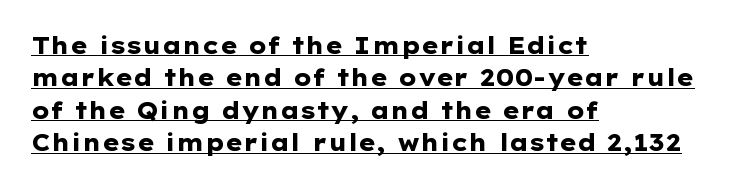
The image shows 23 px bold type, upright; set left-aligned, normal line spacing (1.41x), normal letter spacing, underlined.
